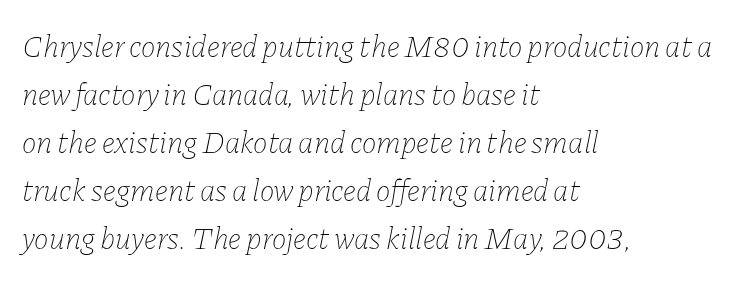
The letters are slanted; this is an italic face. Leftover space on each line is placed entirely after the last word. Is this a heavy cut? Hardly; it is regular or lighter. Looks like regular typesetting: each glyph gets only the width it needs. The space directly below the letters is spotless.
